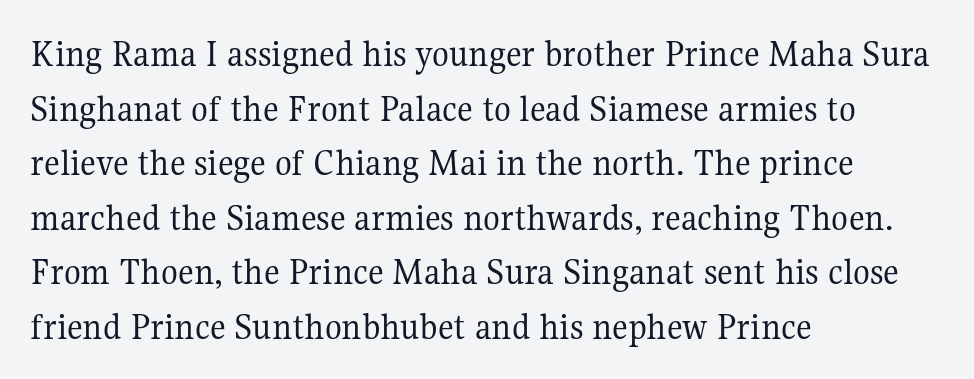
Glance below the letters and you will spot only blank space. Vertical strokes here are truly vertical. If you measured baseline to baseline, you'd find a middling distance. Short note: letters normally spaced.
